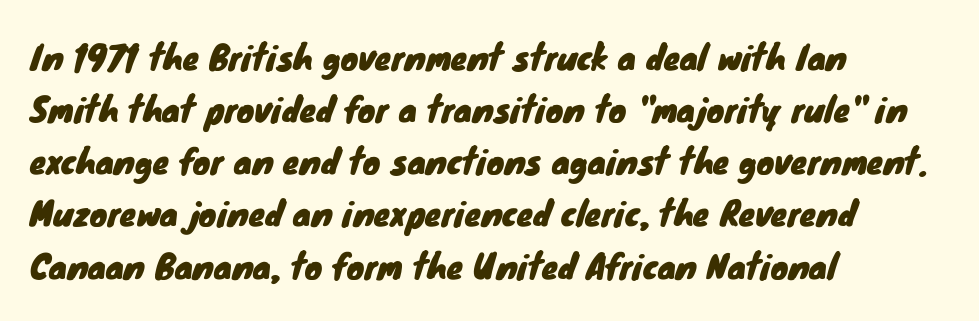
{"serif": "no", "width": "normal", "stroke_contrast": "low", "x_height": "small", "monospaced": "no", "underline": "no", "align": "left", "line_spacing": "normal", "line_spacing_ratio": 1.58, "letter_spacing": "normal", "letter_spacing_em": 0.0, "glyph_px": 33}
